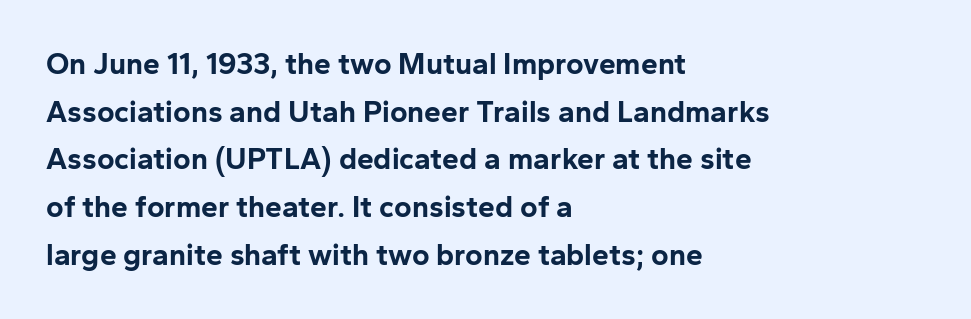
{"serif": "no", "italic": "no", "bold": "yes", "weight": "bold", "width": "normal", "stroke_contrast": "low", "x_height": "medium", "monospaced": "no", "underline": "no", "align": "left", "line_spacing": "normal", "line_spacing_ratio": 1.59, "letter_spacing": "normal", "letter_spacing_em": 0.0, "glyph_px": 30}
